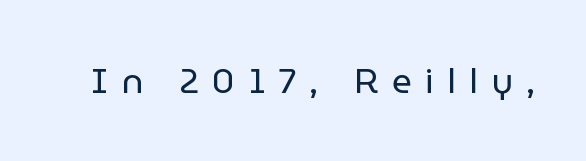
{"serif": "no", "italic": "no", "bold": "no", "weight": "regular", "width": "normal", "stroke_contrast": "low", "x_height": "medium", "monospaced": "no", "underline": "no", "letter_spacing": "wide", "letter_spacing_em": 0.39, "glyph_px": 35}
